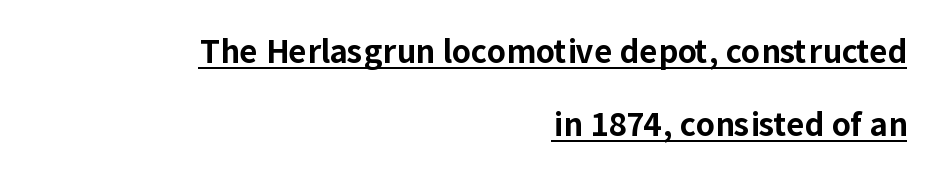
The specimen includes a rule beneath the text block's lines. Tall strokes in this sample are plumb rather than angled. Horizontally, the lines are justified to the trailing edge only. Successive baselines arrive slowly, with a big drop between each. How are the letters spaced? Ordinarily, with no added tracking. Grotesque or geometric, the face here clearly has no serifs.
